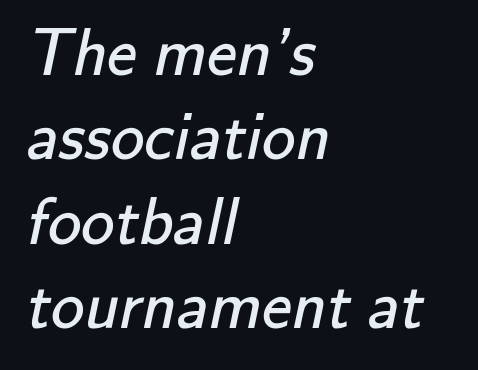
The words here are not underlined. Summary of weight: not heavy and not bold. A typesetter would call this proportional, since set widths differ per character. Line starts are locked; line ends wander.
